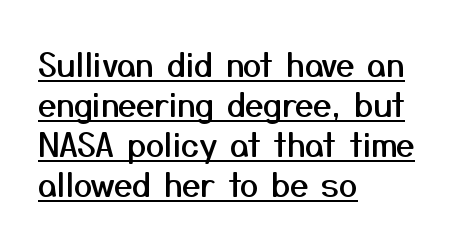
Q: Is the text italic (slanted)? A: No, it is upright.
Q: Is the typeface a serif or a sans-serif typeface? A: Sans-serif.
Q: Is the text underlined? A: Yes.
Q: How is the paragraph aligned? A: Left-aligned.
Q: Is the spacing between letters normal or unusually wide? A: Normal.
Q: Width (condensed, normal, or wide)? A: Normal.
Q: Stroke contrast? A: Medium.
Q: x-height? A: Medium.
Q: Monospaced? A: No.
